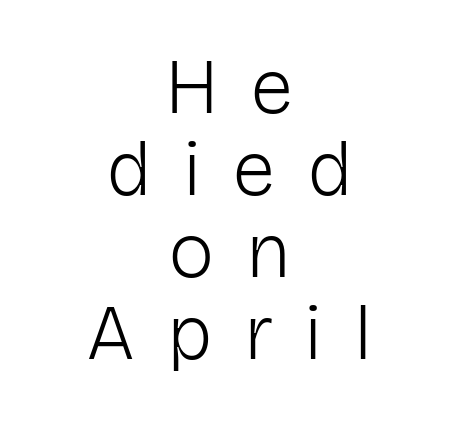
This rendering employs a face without finishing strokes, i.e., a sans-serif. Does extra space separate the letters? Yes, quite a lot of it. Character widths vary here, with narrow letters taking less room than wide ones. Bold? No — there's no thickening of the strokes. If you folded the block vertically in half, each line would mirror itself in length. This rendering features lettering with no underline.
